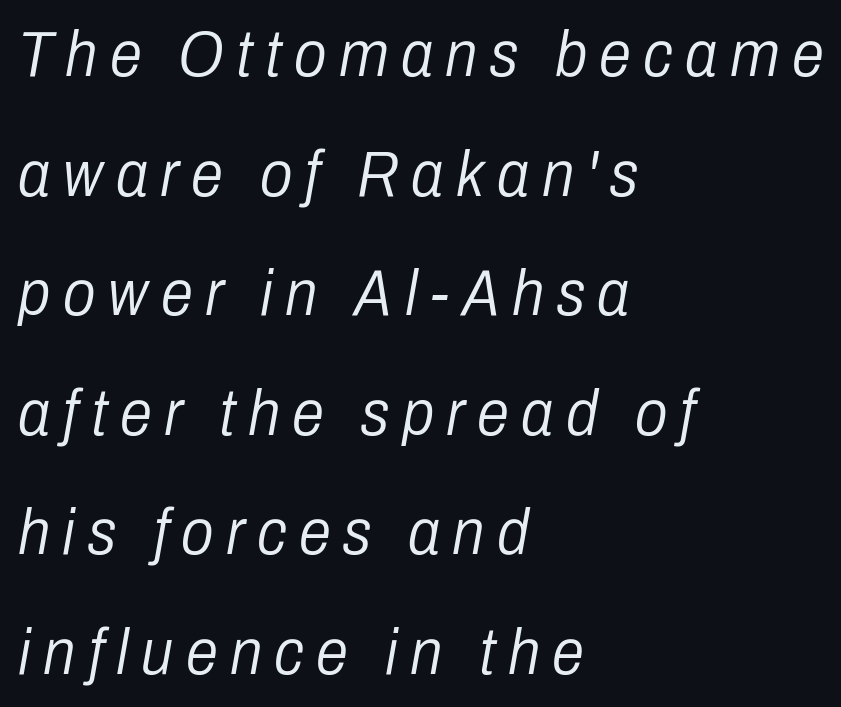
Is the type heavy? It reads as light-to-regular instead. The letters are slanted; this is an italic face. Is this a fixed-width face? No — the glyphs have proportional, varying widths. Which margin do the lines hug? The left one — the right edge is uneven. Check the space under the baseline: it is left empty.
